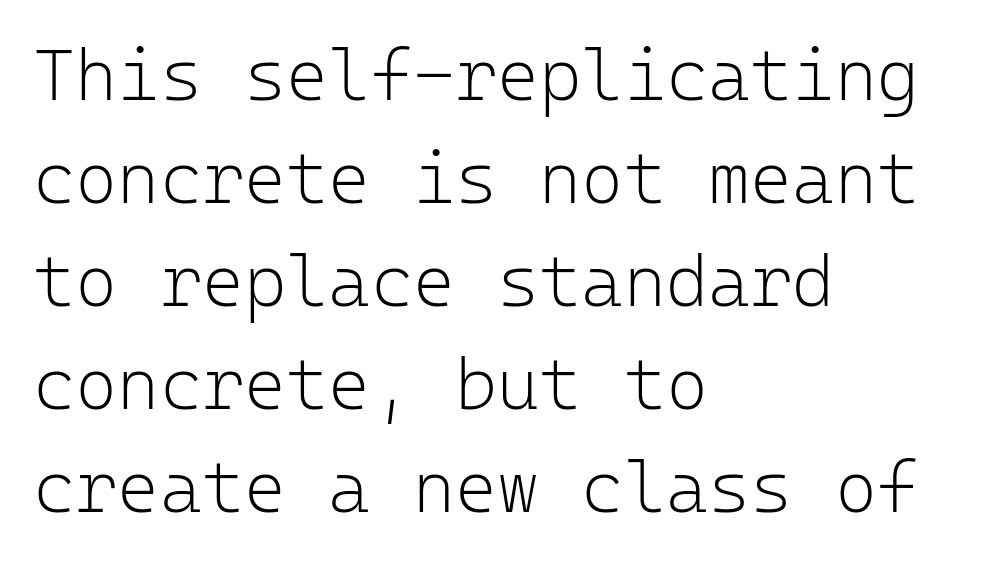
Q: Is the text bold? A: No.
Q: Is the text italic (slanted)? A: No, it is upright.
Q: Is the typeface a serif or a sans-serif typeface? A: Sans-serif.
Q: Is the text underlined? A: No.
Q: How is the paragraph aligned? A: Left-aligned.
Q: Is the spacing between letters normal or unusually wide? A: Normal.
Q: Is the spacing between lines tight, normal or loose? A: Normal.
Q: Width (condensed, normal, or wide)? A: Normal.
Q: Stroke contrast? A: Low.
Q: x-height? A: Medium.
Q: Monospaced? A: Yes.
